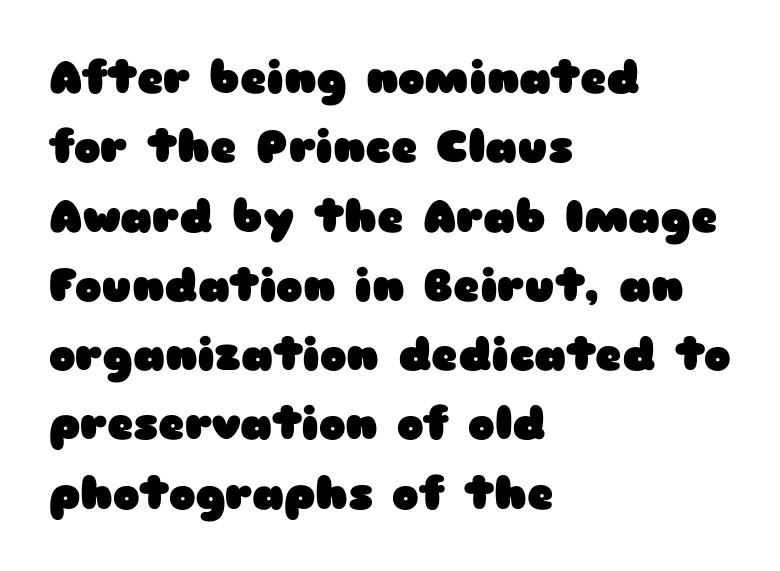
{"serif": "no", "italic": "no", "bold": "yes", "weight": "heavy", "width": "wide", "stroke_contrast": "low", "x_height": "medium", "monospaced": "no", "underline": "no", "align": "left", "line_spacing": "normal", "line_spacing_ratio": 1.54, "letter_spacing": "normal", "letter_spacing_em": 0.0, "glyph_px": 45}
